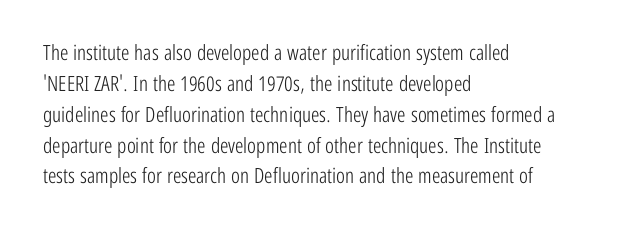
Q: Is the text bold? A: No.
Q: Is the text italic (slanted)? A: No, it is upright.
Q: Is the text underlined? A: No.
Q: How is the paragraph aligned? A: Left-aligned.
Q: Is the spacing between letters normal or unusually wide? A: Normal.
Q: Is the spacing between lines tight, normal or loose? A: Normal.
